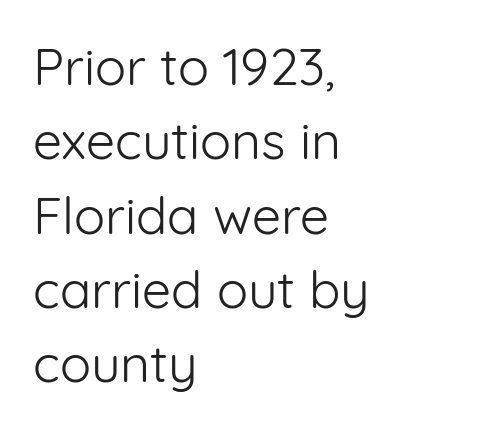
Q: Is the text bold? A: No.
Q: Is the text italic (slanted)? A: No, it is upright.
Q: Is the typeface a serif or a sans-serif typeface? A: Sans-serif.
Q: Is the text underlined? A: No.
Q: How is the paragraph aligned? A: Left-aligned.
Q: Is the spacing between letters normal or unusually wide? A: Normal.
Q: Is the spacing between lines tight, normal or loose? A: Normal.
Q: Width (condensed, normal, or wide)? A: Normal.
Q: Stroke contrast? A: Low.
Q: x-height? A: Medium.
Q: Monospaced? A: No.
